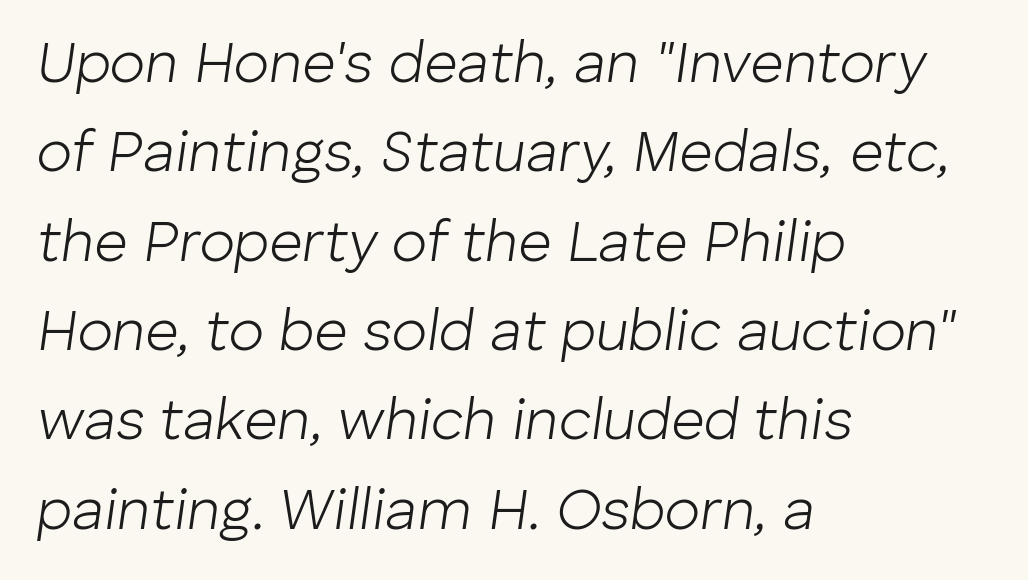
The letters sit at their default tracking, neither squeezed nor spread. The face used here has a pronounced slope to its letters. Vertical spacing — default. Horizontal alignment here is leftward, the default for most running prose. The letters advance in unequal steps, a hallmark of proportional type.
